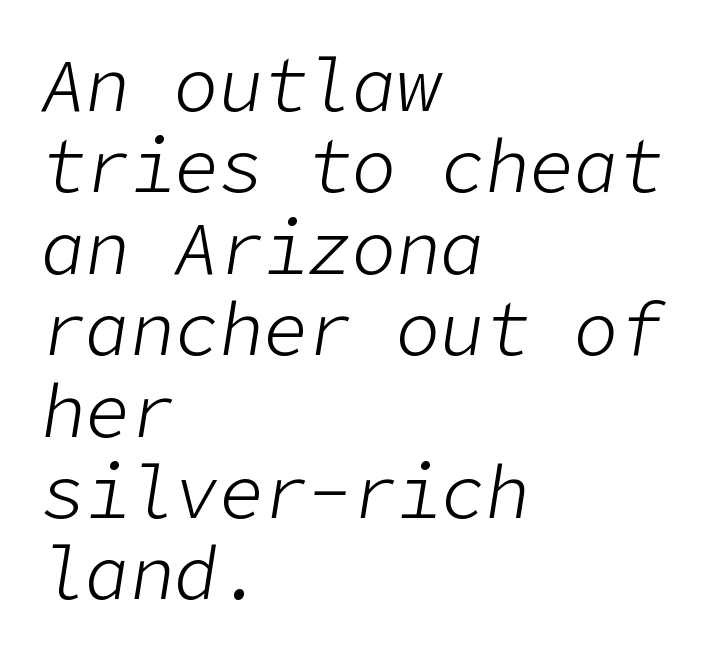
The image shows 74 px light type, italic (leaning right); set left-aligned, tight line spacing (1.1x), normal letter spacing, not underlined; low stroke contrast and a medium x-height.
